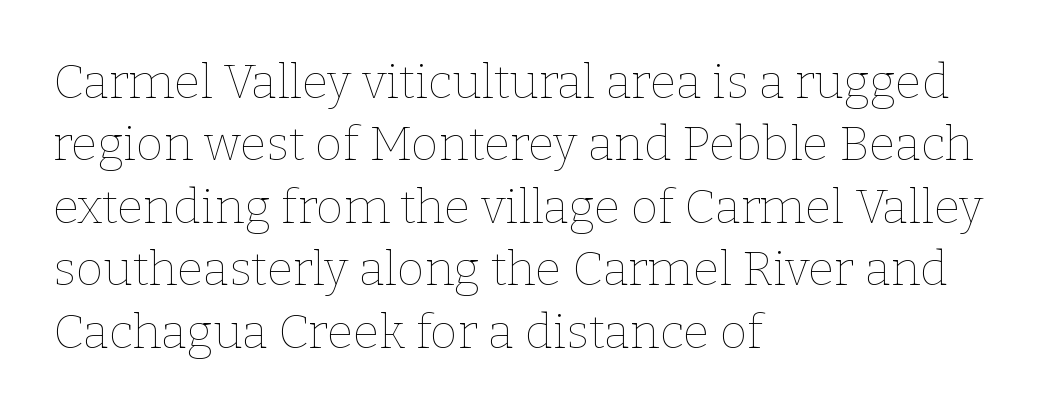
The image shows 48 px thin type, upright; set left-aligned, normal line spacing (1.3x), normal letter spacing, not underlined; low stroke contrast and a medium x-height.
